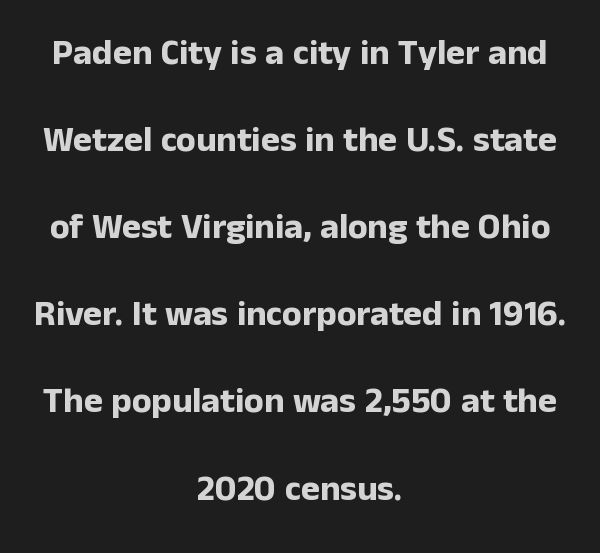
A roman cut, with each character standing at attention. How are the letters spaced? Ordinarily, with no added tracking. The rendering uses natural spacing where letterforms have individual widths. Alignment: centered. The text was rendered using a sans face with plain stroke endings.
